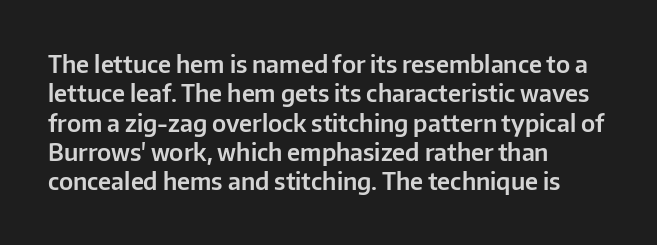
The lettering stays uniformly vertical, giving the passage a roman look. The letterforms sit shoulder to shoulder at normal distance. The setting favours the left margin, as ordinary paragraphs usually do. Decoration check: the copy has no underline.
